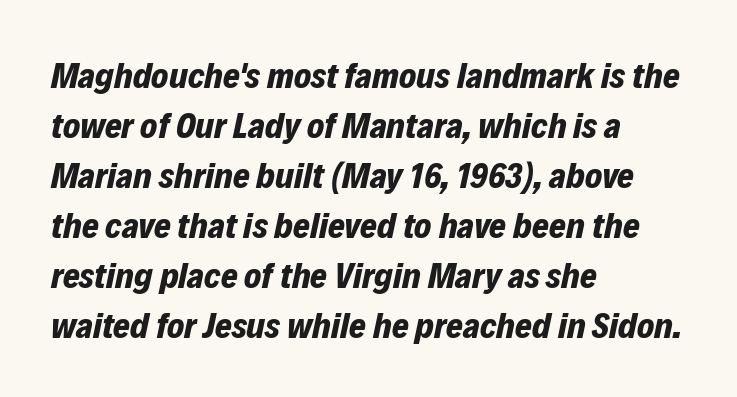
Q: Is the text bold? A: Yes.
Q: Is the text italic (slanted)? A: Yes, it leans right by about 12 degrees.
Q: Is the text underlined? A: No.
Q: How is the paragraph aligned? A: Left-aligned.
Q: Is the spacing between letters normal or unusually wide? A: Normal.
Q: Is the spacing between lines tight, normal or loose? A: Normal.
Q: Width (condensed, normal, or wide)? A: Normal.
Q: Stroke contrast? A: Low.
Q: x-height? A: Medium.
Q: Monospaced? A: No.
